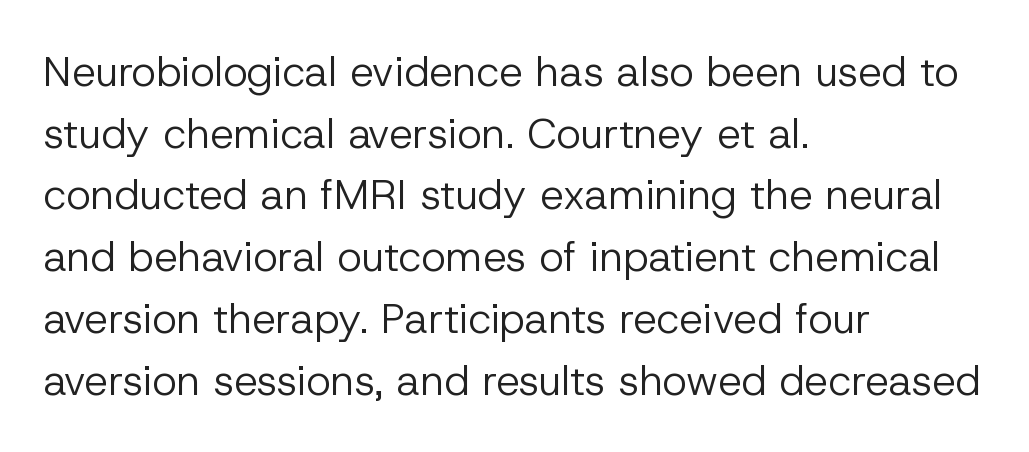
{"serif": "no", "italic": "no", "bold": "no", "weight": "regular", "width": "normal", "stroke_contrast": "low", "x_height": "medium", "monospaced": "no", "underline": "no", "align": "left", "line_spacing": "normal", "line_spacing_ratio": 1.47, "letter_spacing": "normal", "letter_spacing_em": 0.0, "glyph_px": 42}
